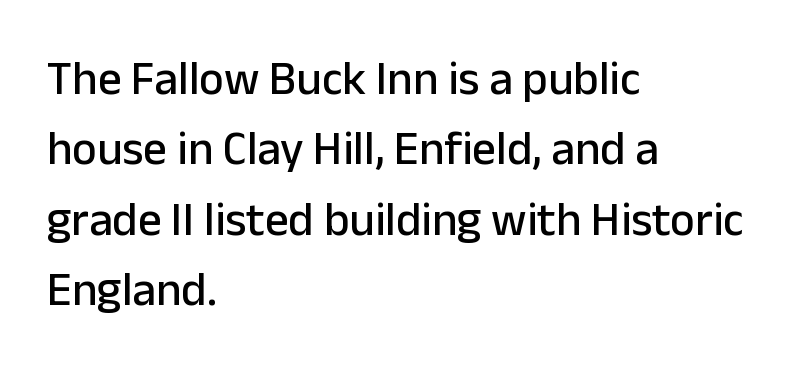
Q: Is the text italic (slanted)? A: No, it is upright.
Q: Is the typeface a serif or a sans-serif typeface? A: Sans-serif.
Q: Is the text underlined? A: No.
Q: How is the paragraph aligned? A: Left-aligned.
Q: Is the spacing between letters normal or unusually wide? A: Normal.
Q: Is the spacing between lines tight, normal or loose? A: Normal.
Q: Width (condensed, normal, or wide)? A: Normal.
Q: Stroke contrast? A: Low.
Q: x-height? A: Medium.
Q: Monospaced? A: No.
